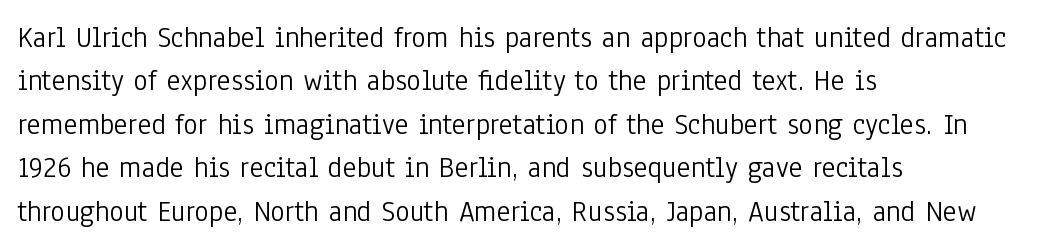
{"serif": "no", "italic": "no", "bold": "no", "weight": "light", "width": "condensed", "stroke_contrast": "low", "x_height": "medium", "monospaced": "no", "underline": "no", "align": "left", "line_spacing": "normal", "line_spacing_ratio": 1.45, "letter_spacing": "normal", "letter_spacing_em": 0.0, "glyph_px": 30}
